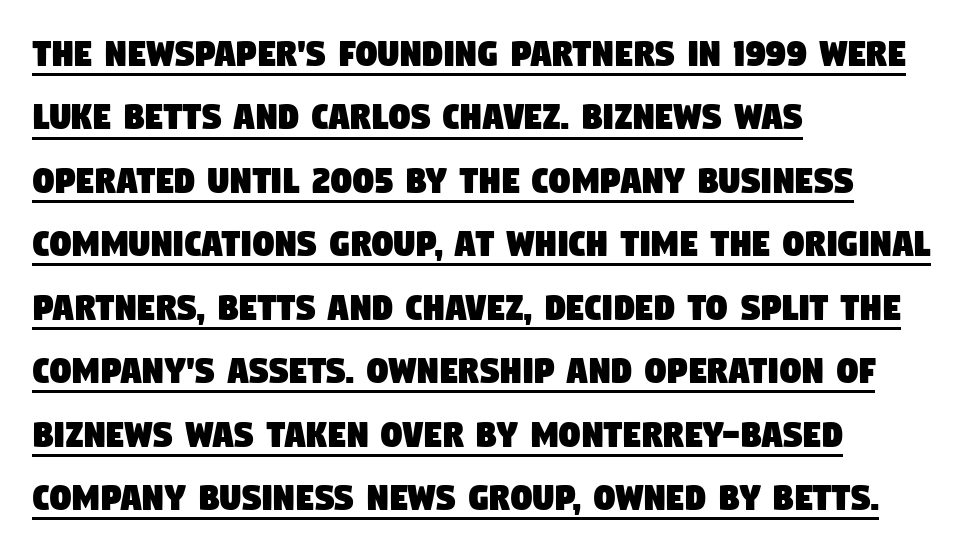
Q: Is the typeface a serif or a sans-serif typeface? A: Sans-serif.
Q: Is the text underlined? A: Yes.
Q: How is the paragraph aligned? A: Left-aligned.
Q: Is the spacing between letters normal or unusually wide? A: Normal.
Q: Is the spacing between lines tight, normal or loose? A: Normal.
Q: Width (condensed, normal, or wide)? A: Condensed.
Q: Stroke contrast? A: Low.
Q: x-height? A: Large.
Q: Monospaced? A: No.
